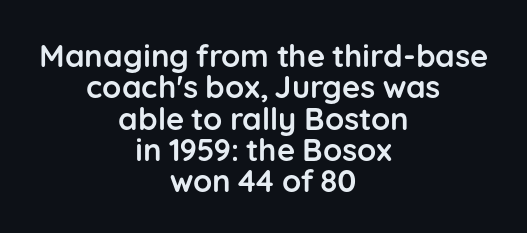
The image shows 31 px semibold sans-serif type, upright; set centered, tight line spacing (1.01x), normal letter spacing, not underlined; low stroke contrast and a medium x-height.
